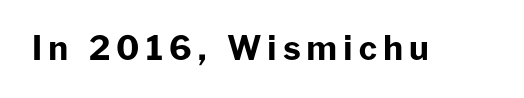
No word sits above an underline. What kind of face is this? One without serifs — a sans. Proportional: the letters do not fall into vertical columns. Tall strokes in this sample are plumb rather than angled. The characters look thick and weighty, a clear bold.
